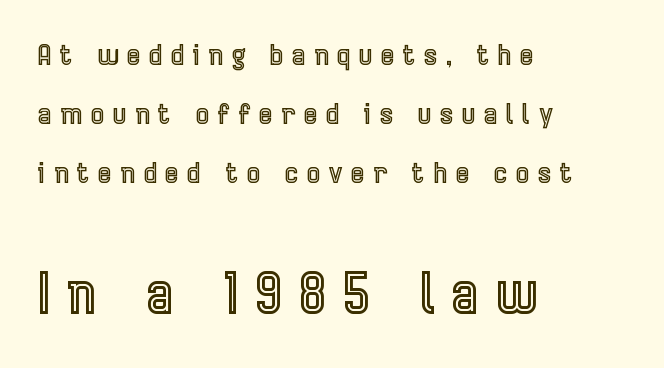
The image shows 56 px condensed type, upright; set left-aligned, loose line spacing (2.11x), unusually wide letter spacing (+0.32 em), not underlined; the second (bottom) block is 2.0x larger; a medium x-height.
